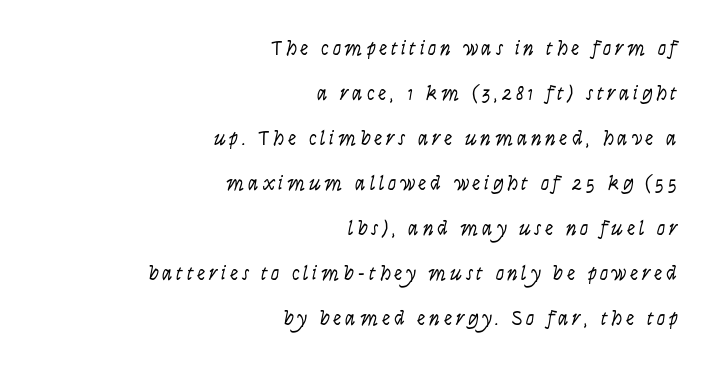
{"italic": "yes", "lean": "right", "slant_degrees": 9, "bold": "no", "underline": "no", "align": "right", "line_spacing": "loose", "line_spacing_ratio": 2.14, "glyph_px": 21}
